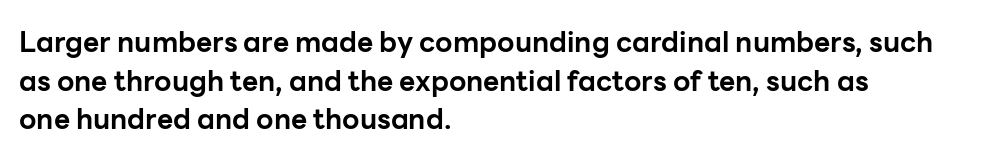
Decoration check: the copy has no underline. The typesetting leans heavy: a genuine bold. Is the block centered? No — it sits flush against the left margin. Horizontal bands of white between lines are of average thickness.
